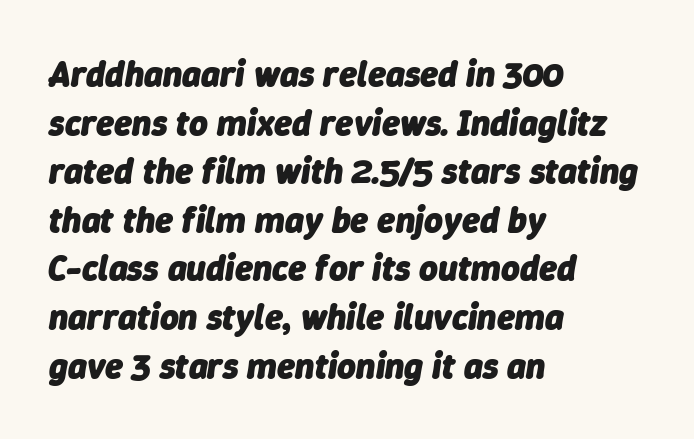
The image shows 36 px heavy type, italic (leaning right); set left-aligned, normal line spacing (1.35x), normal letter spacing, not underlined; low stroke contrast and a medium x-height.
